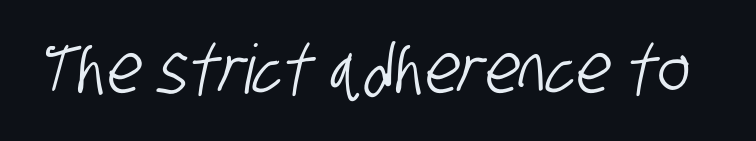
Q: Is the typeface a serif or a sans-serif typeface? A: Sans-serif.
Q: Is the text underlined? A: No.
Q: Is the spacing between letters normal or unusually wide? A: Normal.
Q: Width (condensed, normal, or wide)? A: Condensed.
Q: Stroke contrast? A: Low.
Q: x-height? A: Large.
Q: Monospaced? A: No.
